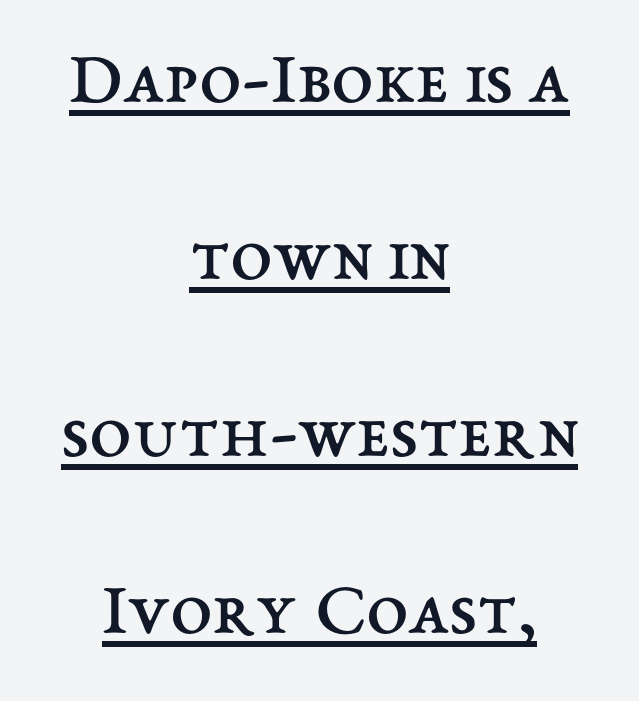
The font sits on the lighter half of the weight spectrum, regular included. The passage shown stacks its lines with a broad gap. Compared with undecorated copy, this sample adds a rule below the words. The setting favours the middle, as headings and verse often do. Note the varied advance widths — an 'i' is clearly narrower than an 'm'. Italic? Not at all — the glyphs are vertical.
